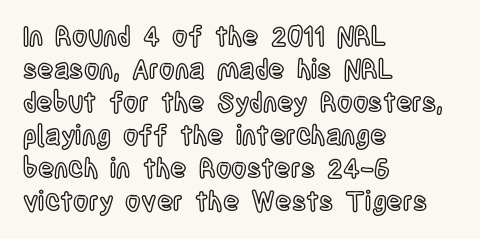
Q: Is the text italic (slanted)? A: No, it is upright.
Q: Is the text underlined? A: No.
Q: How is the paragraph aligned? A: Left-aligned.
Q: Is the spacing between letters normal or unusually wide? A: Normal.
